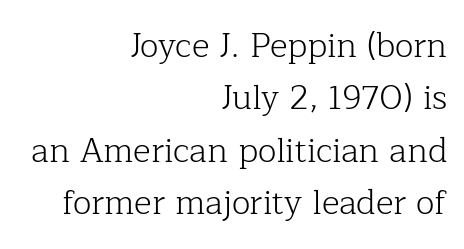
{"serif": "yes", "italic": "no", "bold": "no", "weight": "light", "width": "normal", "stroke_contrast": "low", "x_height": "medium", "monospaced": "no", "underline": "no", "align": "right", "line_spacing": "normal", "line_spacing_ratio": 1.54, "letter_spacing": "normal", "letter_spacing_em": 0.0, "glyph_px": 34}
